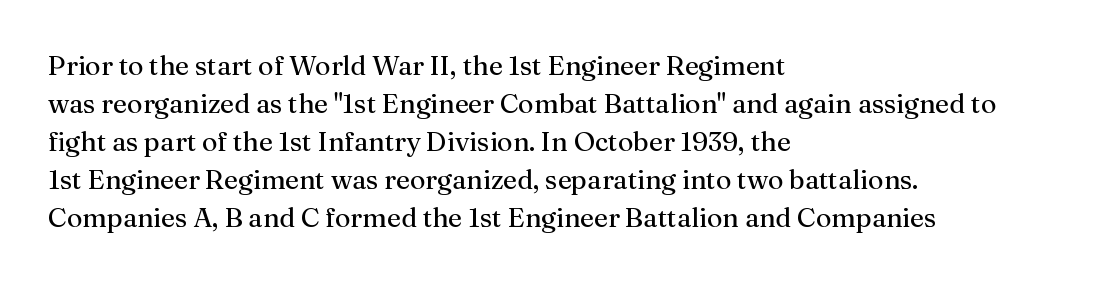
Q: Is the text bold? A: No.
Q: Is the text italic (slanted)? A: No, it is upright.
Q: Is the text underlined? A: No.
Q: How is the paragraph aligned? A: Left-aligned.
Q: Is the spacing between letters normal or unusually wide? A: Normal.
Q: Is the spacing between lines tight, normal or loose? A: Normal.
